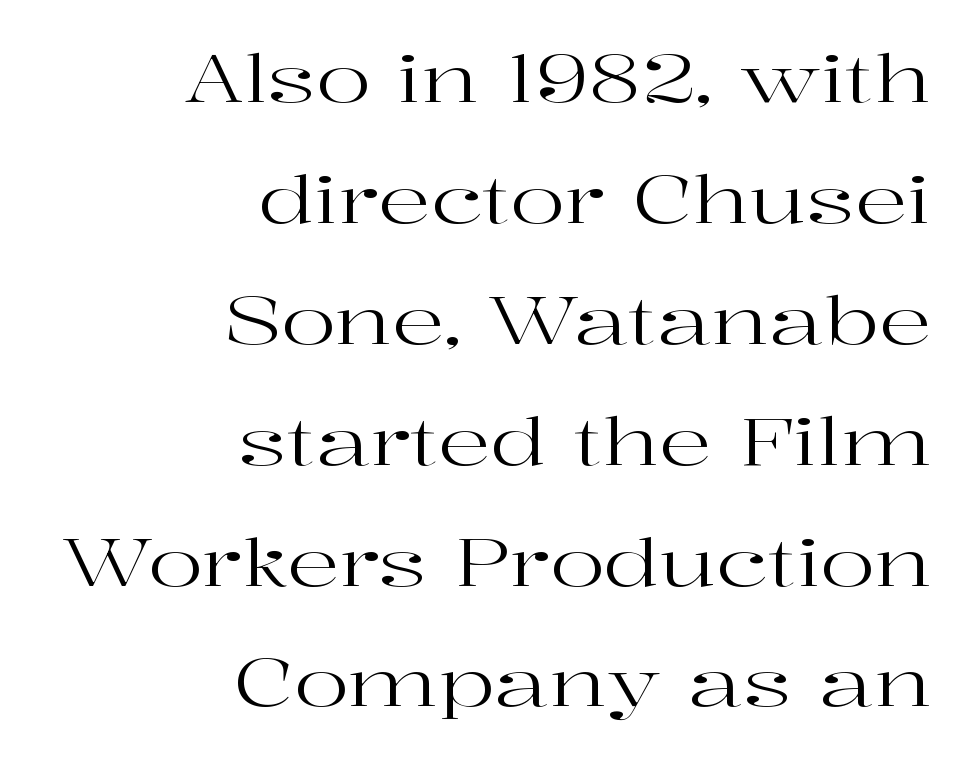
Q: Is the text bold? A: No.
Q: Is the text italic (slanted)? A: No, it is upright.
Q: Is the typeface a serif or a sans-serif typeface? A: Serif.
Q: Is the text underlined? A: No.
Q: How is the paragraph aligned? A: Right-aligned.
Q: Is the spacing between letters normal or unusually wide? A: Normal.
Q: Width (condensed, normal, or wide)? A: Wide.
Q: Stroke contrast? A: High.
Q: x-height? A: Medium.
Q: Monospaced? A: No.
